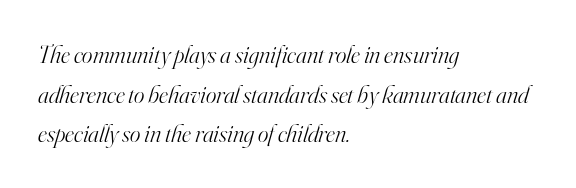
Q: Is the text bold? A: No.
Q: Is the text italic (slanted)? A: Yes, it leans right by about 16 degrees.
Q: Is the text underlined? A: No.
Q: How is the paragraph aligned? A: Left-aligned.
Q: Is the spacing between letters normal or unusually wide? A: Normal.
Q: Is the spacing between lines tight, normal or loose? A: Normal.
